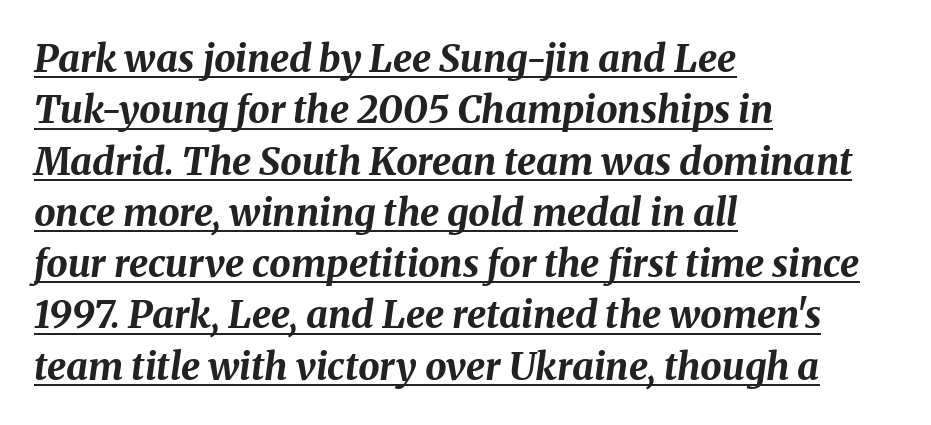
Q: Is the text bold? A: Yes.
Q: Is the text italic (slanted)? A: Yes, it leans right by about 8 degrees.
Q: Is the text underlined? A: Yes.
Q: How is the paragraph aligned? A: Left-aligned.
Q: Is the spacing between letters normal or unusually wide? A: Normal.
Q: Is the spacing between lines tight, normal or loose? A: Normal.
Q: Width (condensed, normal, or wide)? A: Normal.
Q: Stroke contrast? A: Medium.
Q: x-height? A: Medium.
Q: Monospaced? A: No.
